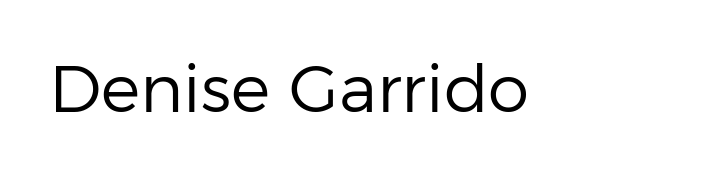
Q: Is the text bold? A: No.
Q: Is the text italic (slanted)? A: No, it is upright.
Q: Is the typeface a serif or a sans-serif typeface? A: Sans-serif.
Q: Is the text underlined? A: No.
Q: Is the spacing between letters normal or unusually wide? A: Normal.
Q: Width (condensed, normal, or wide)? A: Normal.
Q: Stroke contrast? A: Low.
Q: x-height? A: Medium.
Q: Monospaced? A: No.
